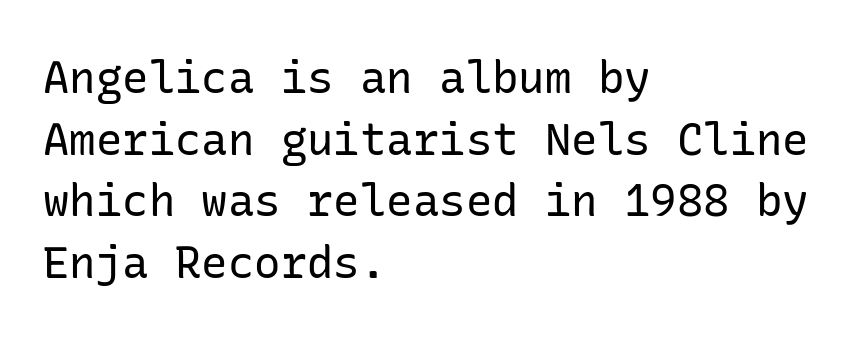
The image shows 44 px regular-weight sans-serif type, upright; set left-aligned, normal line spacing (1.4x), normal letter spacing, not underlined; low stroke contrast and a medium x-height.
